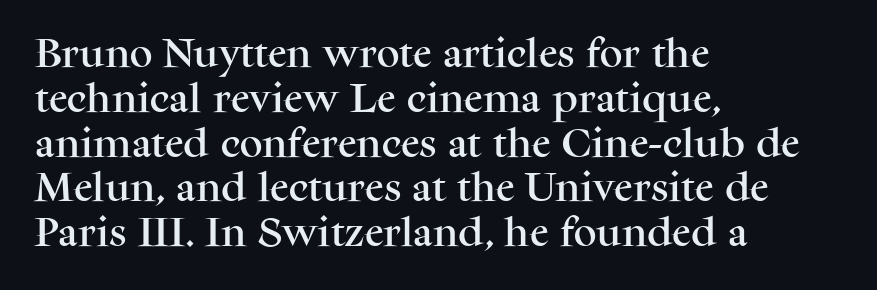
The image shows 32 px serif type, upright; set left-aligned, normal line spacing (1.4x), normal letter spacing, not underlined; medium stroke contrast and a medium x-height.
